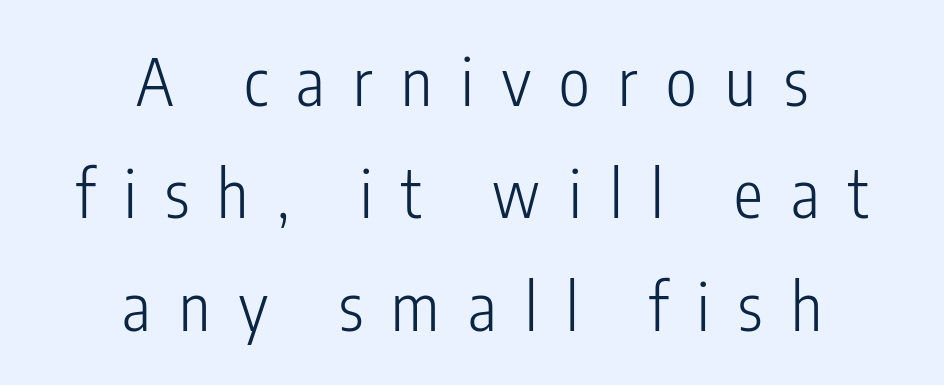
Characters remain perfectly vertical along every line. Typographically, this falls in the sans-serif category. Compared with a typical body face, this is equally light or lighter still. Loose tracking; the words dissolve into strings of separated letters. The string is rendered with underlining switched off.
